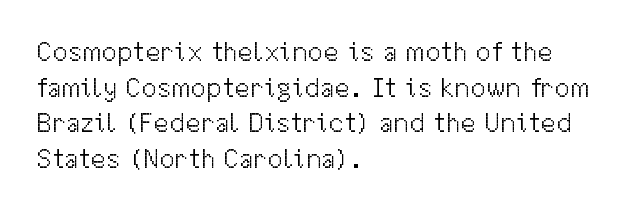
The image shows 28 px light sans-serif type, upright; set left-aligned, normal line spacing (1.27x), normal letter spacing, not underlined; medium stroke contrast and a medium x-height.
